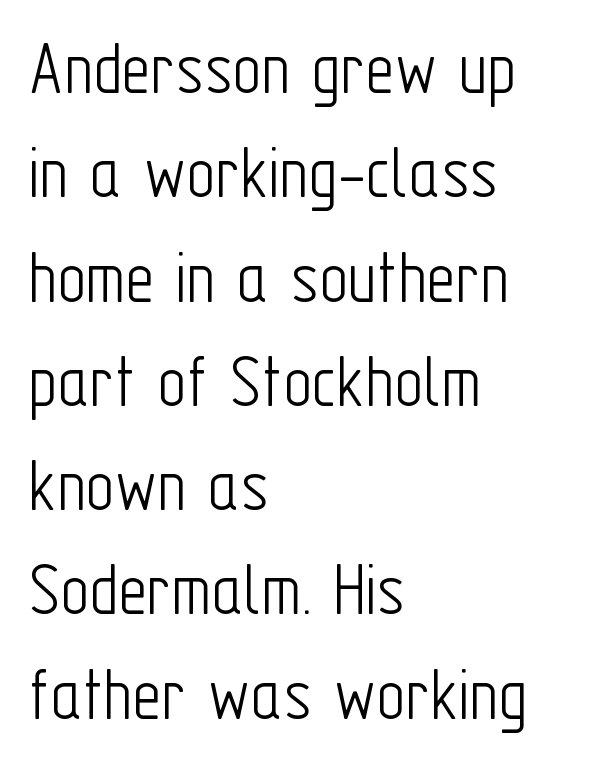
A light-to-regular cut is what we see here. Honestly, the letter spacing is just normal — you wouldn't notice it. Note the varied advance widths — an 'i' is clearly narrower than an 'm'. Nobody drew a line under any word here. Is there any slant? The stems are plumb. The lines sit at an ordinary, default distance from one another.
